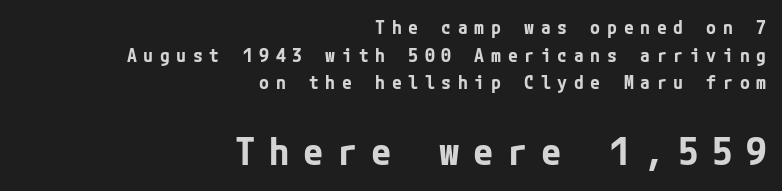
Q: Is the text bold? A: Yes.
Q: Is the text italic (slanted)? A: No, it is upright.
Q: Is the typeface a serif or a sans-serif typeface? A: Sans-serif.
Q: Is the text underlined? A: No.
Q: How is the paragraph aligned? A: Right-aligned.
Q: Is the spacing between letters normal or unusually wide? A: Unusually wide.
Q: Is the spacing between lines tight, normal or loose? A: Normal.
Q: Which block of text is set in a larger size, the first (top) or the second (bottom)? A: The second (bottom) one.
Q: Width (condensed, normal, or wide)? A: Normal.
Q: Stroke contrast? A: Low.
Q: x-height? A: Medium.
